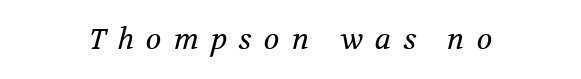
The image shows 29 px regular-weight serif type, italic (leaning right); set centered, unusually wide letter spacing (+0.41 em), not underlined; medium stroke contrast and a medium x-height.
